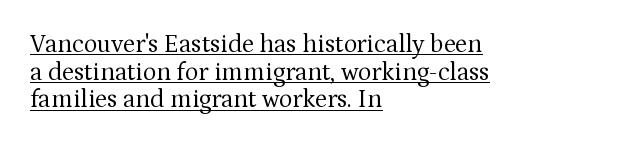
The image shows 25 px text type, upright; set left-aligned, tight line spacing (1.11x), normal letter spacing, underlined.
